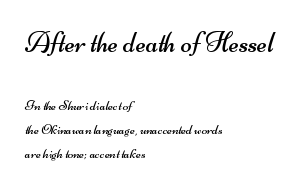
This sample keeps an unexceptional amount of space between lines. Descenders hang freely into open space. Students, note that the glyphs here touch the page at normal intervals. Serif or sans? Sans — the stroke terminals are bare.
